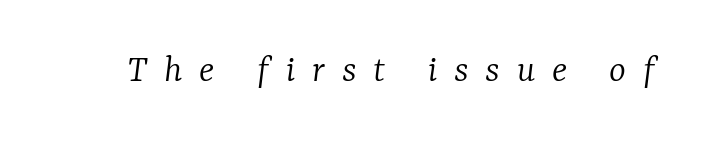
Q: Is the text bold? A: No.
Q: Is the text italic (slanted)? A: Yes, it leans right by about 7 degrees.
Q: Is the typeface a serif or a sans-serif typeface? A: Serif.
Q: Is the text underlined? A: No.
Q: Is the spacing between letters normal or unusually wide? A: Unusually wide.
Q: Width (condensed, normal, or wide)? A: Normal.
Q: Stroke contrast? A: Low.
Q: x-height? A: Medium.
Q: Monospaced? A: No.
